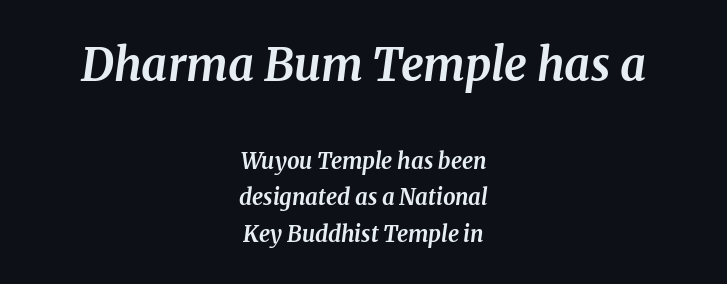
{"serif": "yes", "italic": "yes", "lean": "right", "slant_degrees": 8, "bold": "yes", "weight": "bold", "width": "normal", "stroke_contrast": "medium", "x_height": "medium", "monospaced": "no", "underline": "no", "align": "center", "line_spacing": "normal", "line_spacing_ratio": 1.66, "letter_spacing": "normal", "letter_spacing_em": 0.0, "larger_block": "first", "size_ratio": 2.05, "glyph_px": 45}
